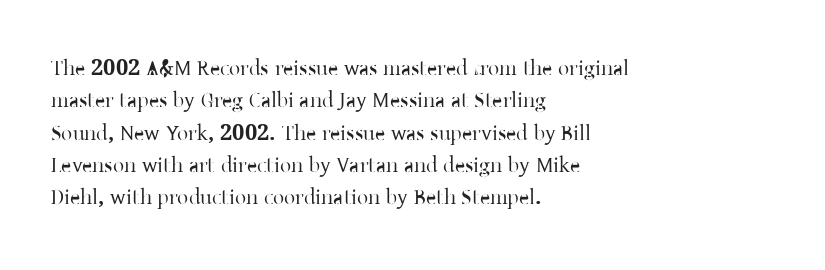
{"italic": "no", "underline": "no", "align": "left", "line_spacing": "normal", "line_spacing_ratio": 1.47, "letter_spacing": "normal", "letter_spacing_em": 0.0, "glyph_px": 22}
